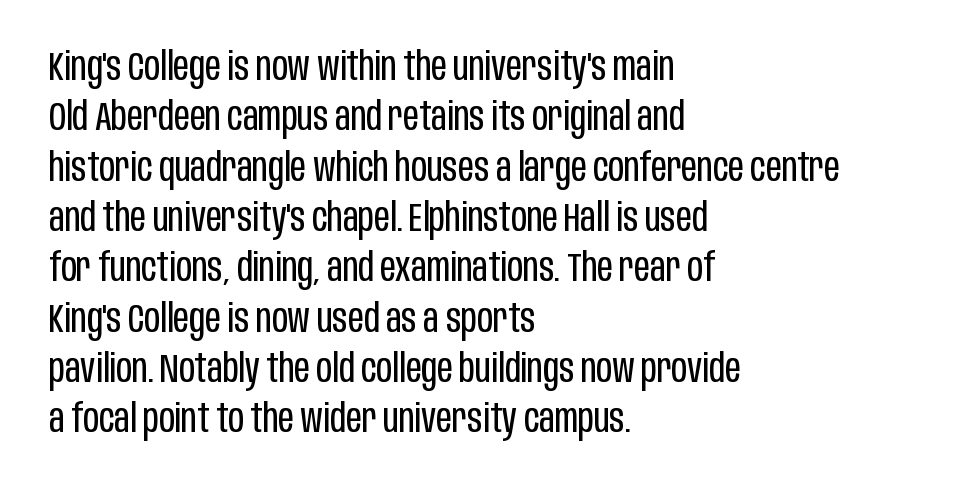
The image shows 39 px regular-weight, condensed sans-serif type, upright; set left-aligned, normal line spacing (1.29x), normal letter spacing, not underlined; low stroke contrast and a large x-height.
